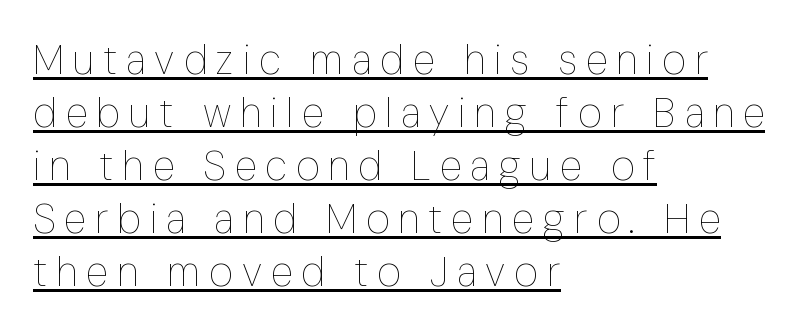
The image shows 41 px thin, condensed type, upright; set left-aligned, normal line spacing (1.29x), unusually wide letter spacing (+0.22 em), underlined; low stroke contrast and a medium x-height.
